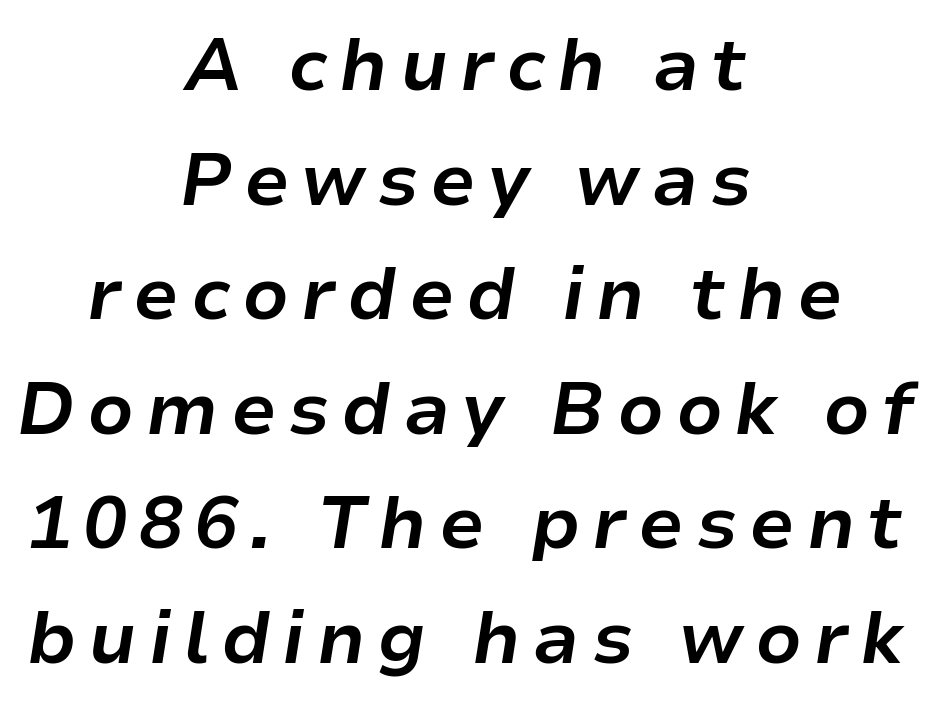
Q: Is the text bold? A: Yes.
Q: Is the text italic (slanted)? A: Yes, it leans right by about 9 degrees.
Q: Is the text underlined? A: No.
Q: How is the paragraph aligned? A: Centered.
Q: Is the spacing between lines tight, normal or loose? A: Normal.
Q: Width (condensed, normal, or wide)? A: Normal.
Q: Stroke contrast? A: Low.
Q: x-height? A: Medium.
Q: Monospaced? A: No.
